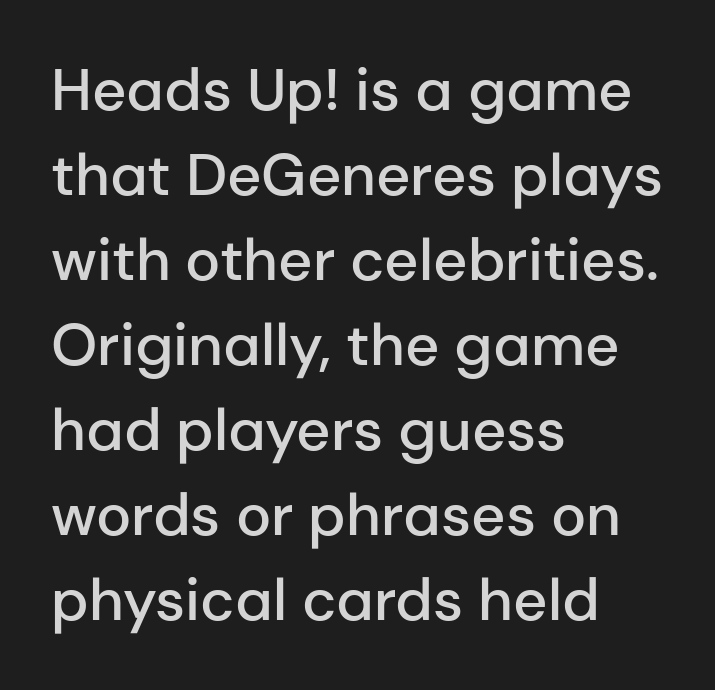
{"serif": "no", "italic": "no", "bold": "semi", "weight": "semibold", "width": "normal", "stroke_contrast": "low", "x_height": "medium", "monospaced": "no", "underline": "no", "align": "left", "line_spacing": "normal", "line_spacing_ratio": 1.44, "letter_spacing": "normal", "letter_spacing_em": 0.0, "glyph_px": 59}
